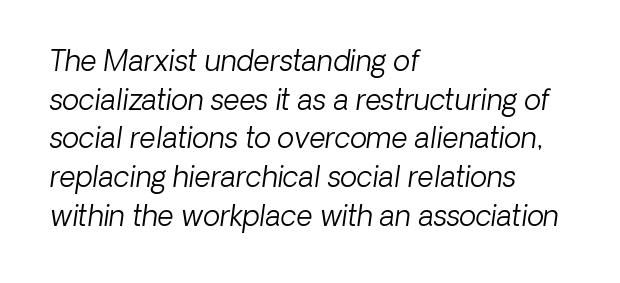
The image shows 28 px light sans-serif type; set left-aligned, normal line spacing (1.38x), normal letter spacing, not underlined; low stroke contrast and a medium x-height.
